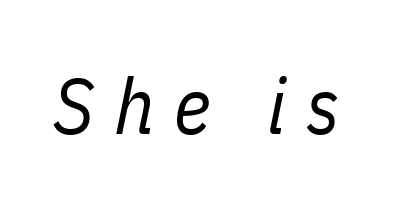
{"italic": "yes", "lean": "right", "slant_degrees": 11, "bold": "no", "weight": "regular", "width": "condensed", "stroke_contrast": "low", "x_height": "medium", "monospaced": "no", "underline": "no", "letter_spacing": "wide", "letter_spacing_em": 0.25, "glyph_px": 79}
